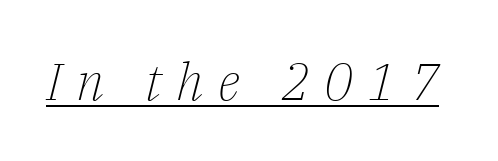
Q: Is the text bold? A: No.
Q: Is the text italic (slanted)? A: Yes, it leans right by about 14 degrees.
Q: Is the typeface a serif or a sans-serif typeface? A: Serif.
Q: Is the text underlined? A: Yes.
Q: Is the spacing between letters normal or unusually wide? A: Unusually wide.
Q: Width (condensed, normal, or wide)? A: Normal.
Q: Stroke contrast? A: Low.
Q: x-height? A: Medium.
Q: Monospaced? A: No.
